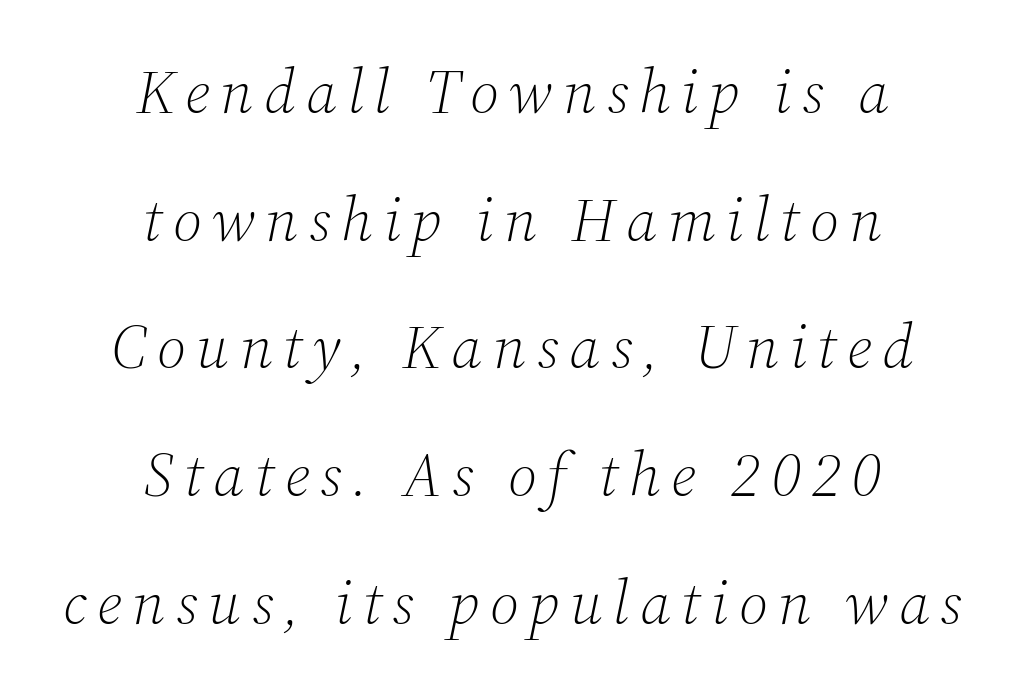
Character widths vary here, with narrow letters taking less room than wide ones. The baseline area is clear. This sample uses a serif face. Successive baselines arrive slowly, with a big drop between each.
